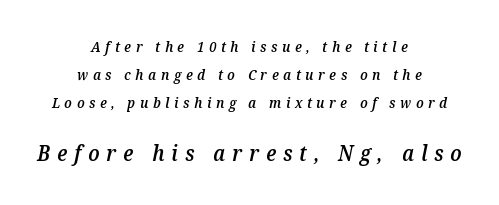
In terms of posture, this sample is oblique. A typesetter would call this heavily tracked-out type. Caption: semibold face, moderately heavy strokes. Compared with a flush-left layout, this one balances lines on the center instead.
